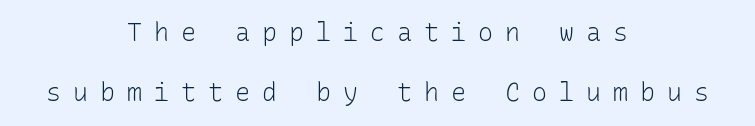
Q: Is the text bold? A: No.
Q: Is the text italic (slanted)? A: No, it is upright.
Q: Is the text underlined? A: No.
Q: How is the paragraph aligned? A: Centered.
Q: Is the spacing between letters normal or unusually wide? A: Unusually wide.
Q: Is the spacing between lines tight, normal or loose? A: Loose.
